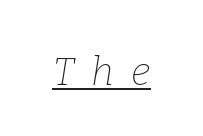
The image shows 39 px thin serif type, italic (leaning right); set centered, unusually wide letter spacing (+0.44 em), underlined; low stroke contrast and a medium x-height.
